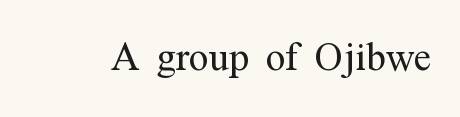
This is serif lettering, the kind often seen in printed books. Each letter keeps its own natural width here, so spacing adapts to shape. The letterforms sit at book weight or below. The gap between lines stays unmarked. Each word holds together tightly as a unit, with standard inter-letter gaps.
